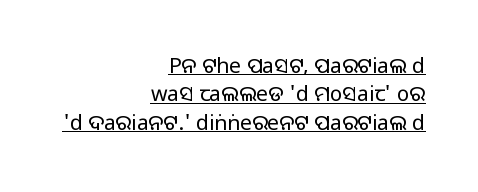
Is there much room between lines? A standard amount, neither cramped nor airy. Every row of glyphs terminates at an identical x-position on the right. The type sits square on the baseline with zero lean. Spacing between characters is what you'd get straight out of the box. Stem width sits at or under what a default text font uses. The typesetter has applied underlining to the passage shown.
